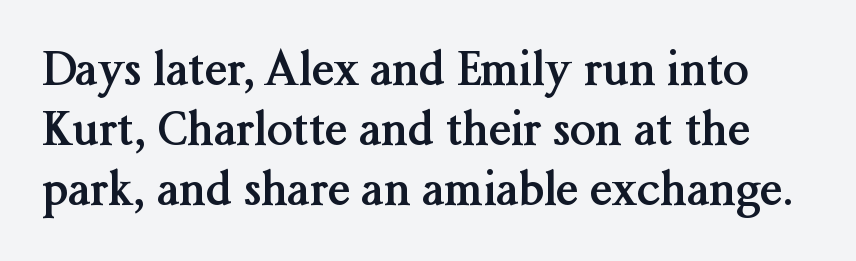
Q: Is the text bold? A: Yes.
Q: Is the text italic (slanted)? A: No, it is upright.
Q: Is the typeface a serif or a sans-serif typeface? A: Serif.
Q: Is the text underlined? A: No.
Q: Is the spacing between letters normal or unusually wide? A: Normal.
Q: Is the spacing between lines tight, normal or loose? A: Normal.
Q: Width (condensed, normal, or wide)? A: Normal.
Q: Stroke contrast? A: Medium.
Q: x-height? A: Medium.
Q: Monospaced? A: No.
